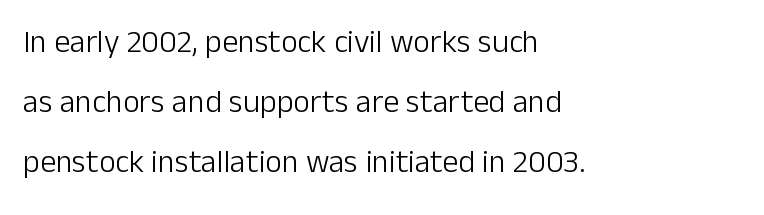
{"serif": "no", "italic": "no", "bold": "no", "weight": "light", "width": "normal", "stroke_contrast": "low", "x_height": "medium", "monospaced": "no", "underline": "no", "align": "left", "line_spacing_ratio": 1.87, "letter_spacing": "normal", "letter_spacing_em": 0.0, "glyph_px": 32}
